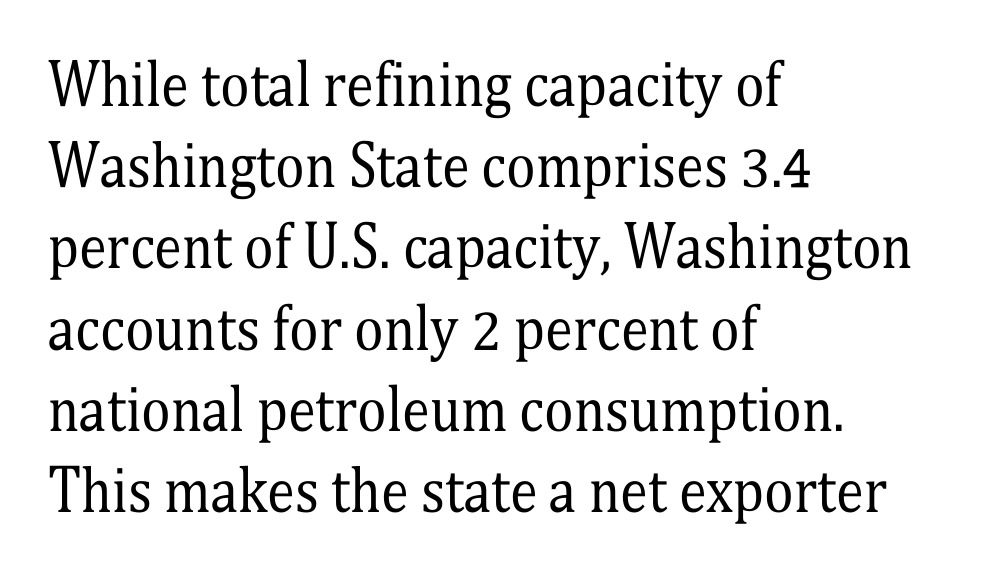
A classic flush-left, rag-right setting is used for this passage. Looks like regular typesetting: each glyph gets only the width it needs. The words here are not underlined. Is there any slant? The stems are plumb. Little horizontal feet cap the strokes, marking this as serif type.
